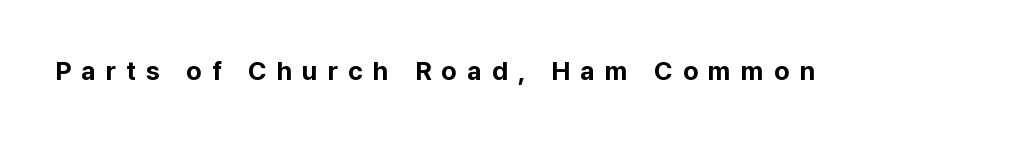
Characters remain perfectly vertical along every line. Type without underlining. The tracking jumps out immediately: characters are airy and widely separated. Emphasis by weight is at full strength: bold.
